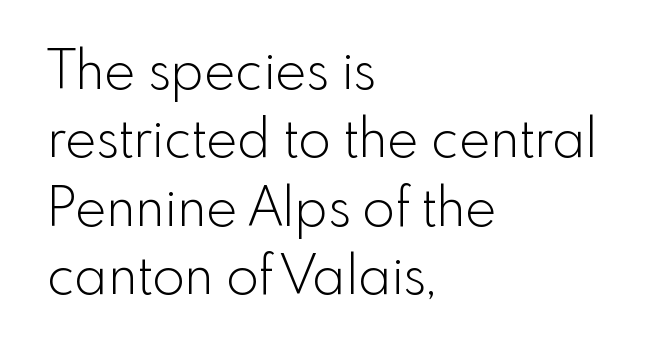
{"serif": "no", "italic": "no", "bold": "no", "weight": "light", "width": "normal", "x_height": "small", "monospaced": "no", "underline": "no", "align": "left", "line_spacing": "normal", "line_spacing_ratio": 1.29, "letter_spacing": "normal", "letter_spacing_em": 0.0, "glyph_px": 53}
